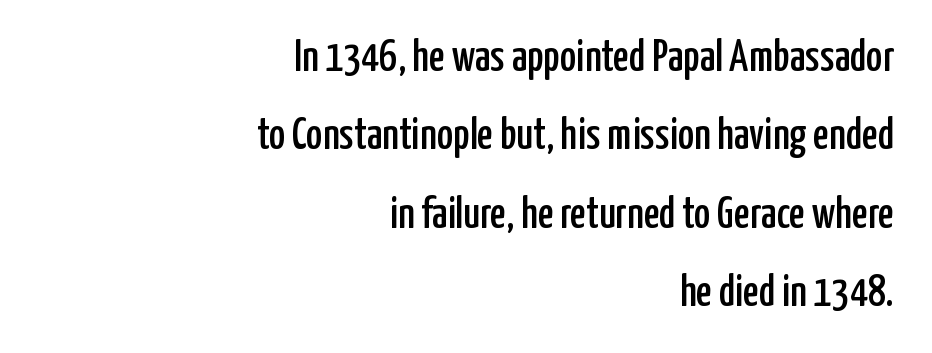
Q: Is the text italic (slanted)? A: No, it is upright.
Q: Is the typeface a serif or a sans-serif typeface? A: Sans-serif.
Q: Is the text underlined? A: No.
Q: How is the paragraph aligned? A: Right-aligned.
Q: Is the spacing between letters normal or unusually wide? A: Normal.
Q: Width (condensed, normal, or wide)? A: Condensed.
Q: Stroke contrast? A: Low.
Q: x-height? A: Medium.
Q: Monospaced? A: No.
